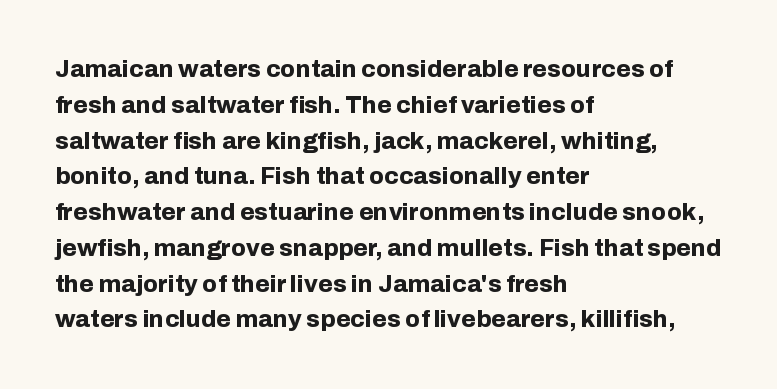
{"italic": "no", "bold": "yes", "underline": "no", "align": "left", "line_spacing": "normal", "line_spacing_ratio": 1.49, "letter_spacing": "normal", "letter_spacing_em": 0.0, "glyph_px": 24}
